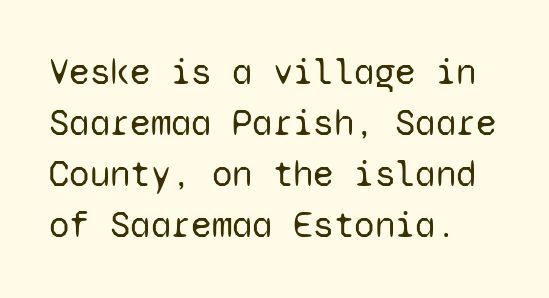
Q: Is the text bold? A: No.
Q: Is the text italic (slanted)? A: No, it is upright.
Q: Is the typeface a serif or a sans-serif typeface? A: Sans-serif.
Q: Is the text underlined? A: No.
Q: Is the spacing between letters normal or unusually wide? A: Normal.
Q: Is the spacing between lines tight, normal or loose? A: Normal.
Q: Width (condensed, normal, or wide)? A: Normal.
Q: Stroke contrast? A: Low.
Q: x-height? A: Medium.
Q: Monospaced? A: Yes.
